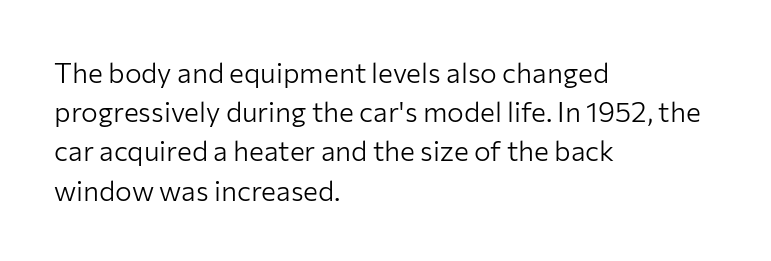
The image shows 28 px light sans-serif type, upright; set left-aligned, normal line spacing (1.4x), normal letter spacing, not underlined; low stroke contrast and a medium x-height.
